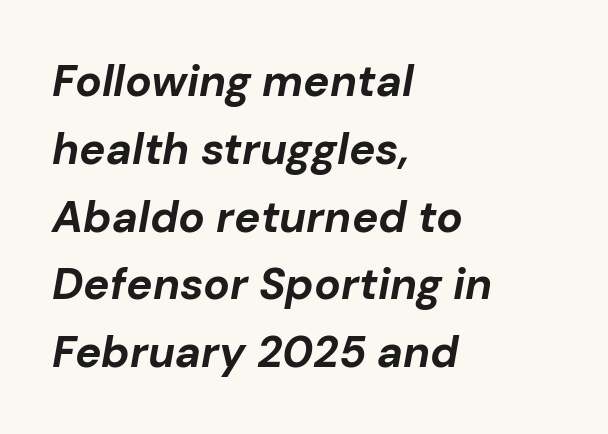
{"italic": "yes", "lean": "right", "slant_degrees": 10, "bold": "yes", "weight": "bold", "width": "normal", "stroke_contrast": "low", "x_height": "medium", "monospaced": "no", "underline": "no", "align": "left", "line_spacing": "normal", "line_spacing_ratio": 1.54, "letter_spacing": "normal", "letter_spacing_em": 0.0, "glyph_px": 44}
